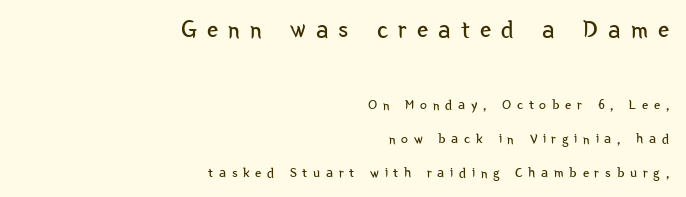
{"italic": "no", "bold": "no", "underline": "no", "align": "right", "line_spacing": "loose", "line_spacing_ratio": 2.41, "letter_spacing": "wide", "letter_spacing_em": 0.41, "larger_block": "first", "size_ratio": 1.79, "glyph_px": 25}
